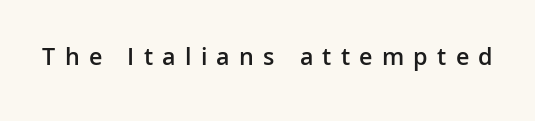
The font is running at a semibold setting, under full bold. No italicization has been applied; the sample stays upright. The foot of each line stays bare and open. The passage shown has open, widely tracked lettering throughout.
